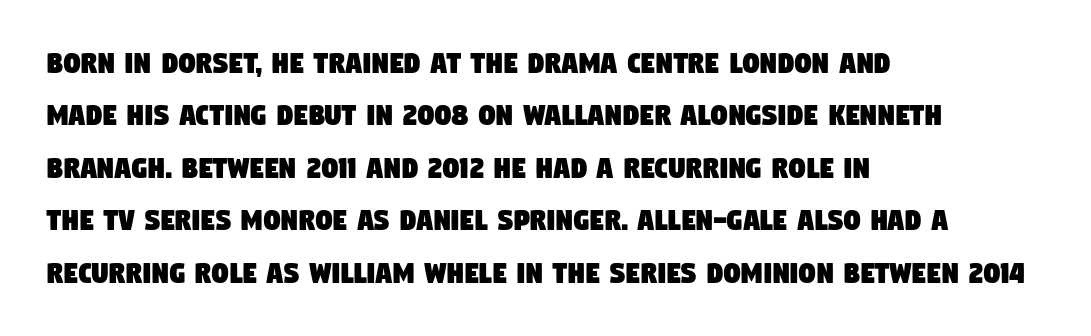
The image shows 33 px condensed sans-serif type; set left-aligned, normal line spacing (1.59x), normal letter spacing, not underlined; low stroke contrast and a large x-height.
